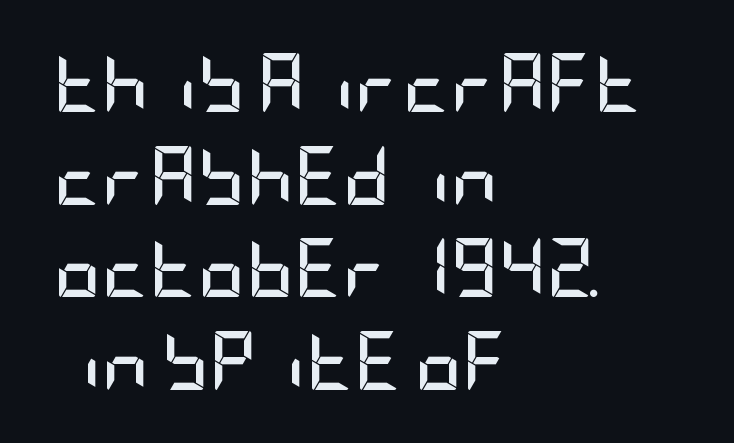
Q: Is the text bold? A: Yes.
Q: Is the text italic (slanted)? A: No, it is upright.
Q: Is the typeface a serif or a sans-serif typeface? A: Sans-serif.
Q: Is the text underlined? A: No.
Q: How is the paragraph aligned? A: Left-aligned.
Q: Is the spacing between letters normal or unusually wide? A: Normal.
Q: Is the spacing between lines tight, normal or loose? A: Normal.
Q: Width (condensed, normal, or wide)? A: Condensed.
Q: Stroke contrast? A: Low.
Q: x-height? A: Large.
